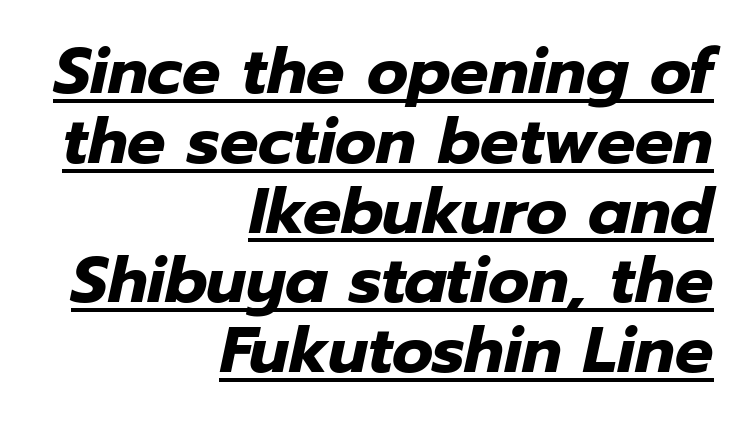
Q: Is the text bold? A: Yes.
Q: Is the text italic (slanted)? A: Yes, it leans right by about 12 degrees.
Q: Is the text underlined? A: Yes.
Q: How is the paragraph aligned? A: Right-aligned.
Q: Is the spacing between letters normal or unusually wide? A: Normal.
Q: Is the spacing between lines tight, normal or loose? A: Tight.
Q: Width (condensed, normal, or wide)? A: Normal.
Q: Stroke contrast? A: Low.
Q: x-height? A: Medium.
Q: Monospaced? A: No.
